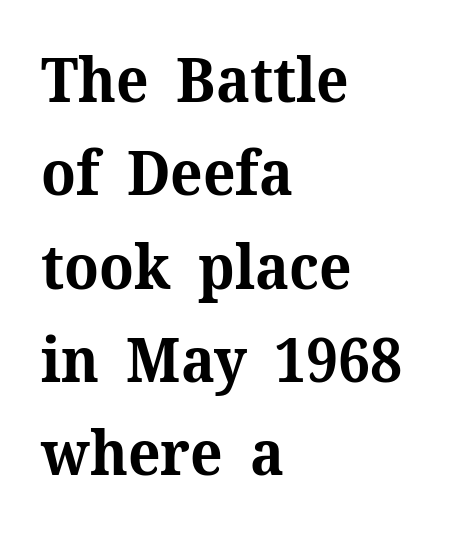
These words are printed bold, with thick strokes throughout. Each line starts at the same left margin while the right side varies. Short note: letters normally spaced. The letters advance in unequal steps, a hallmark of proportional type. Typographically, this falls in the serif category.
